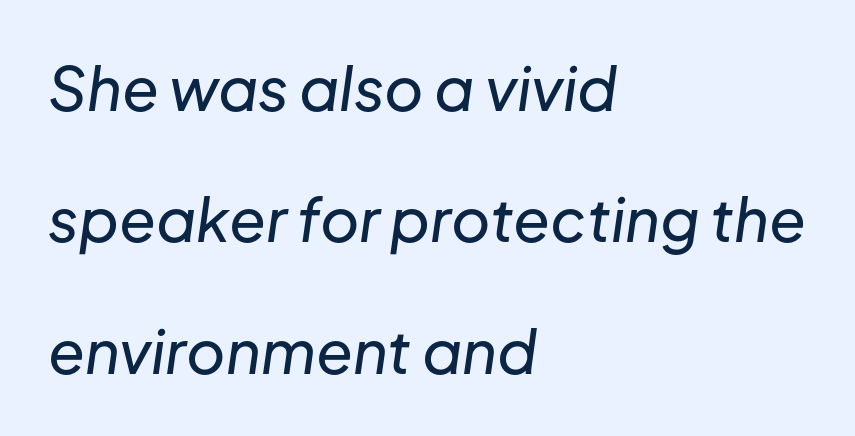
Q: Is the text italic (slanted)? A: Yes, it leans right by about 8 degrees.
Q: Is the text underlined? A: No.
Q: How is the paragraph aligned? A: Left-aligned.
Q: Is the spacing between letters normal or unusually wide? A: Normal.
Q: Is the spacing between lines tight, normal or loose? A: Loose.
Q: Width (condensed, normal, or wide)? A: Normal.
Q: Stroke contrast? A: Low.
Q: x-height? A: Medium.
Q: Monospaced? A: No.
